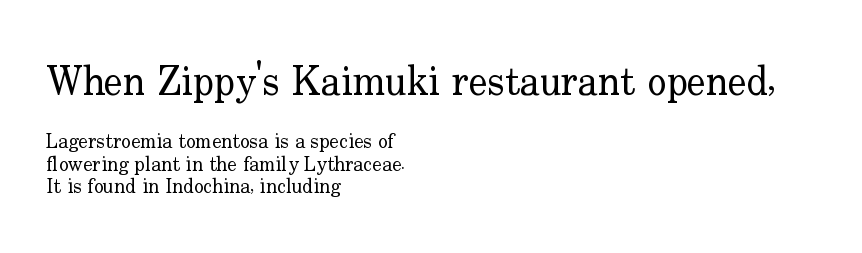
Q: Is the text bold? A: No.
Q: Is the text italic (slanted)? A: No, it is upright.
Q: Is the typeface a serif or a sans-serif typeface? A: Serif.
Q: Is the text underlined? A: No.
Q: How is the paragraph aligned? A: Left-aligned.
Q: Is the spacing between letters normal or unusually wide? A: Normal.
Q: Is the spacing between lines tight, normal or loose? A: Tight.
Q: Which block of text is set in a larger size, the first (top) or the second (bottom)? A: The first (top) one.
Q: Width (condensed, normal, or wide)? A: Normal.
Q: Stroke contrast? A: Low.
Q: x-height? A: Small.
Q: Monospaced? A: No.
